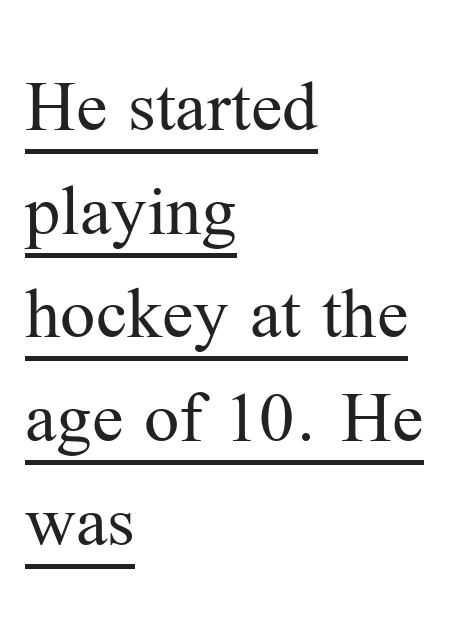
{"serif": "yes", "italic": "no", "bold": "no", "weight": "regular", "width": "normal", "stroke_contrast": "medium", "x_height": "medium", "monospaced": "no", "underline": "yes", "align": "left", "line_spacing": "normal", "line_spacing_ratio": 1.33, "letter_spacing": "normal", "letter_spacing_em": 0.0, "glyph_px": 78}
